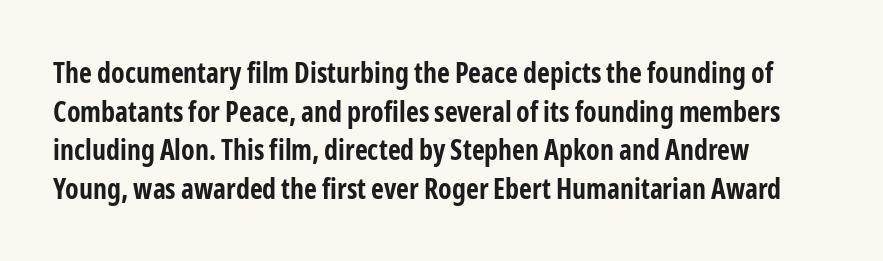
Q: Is the text bold? A: Yes.
Q: Is the text italic (slanted)? A: No, it is upright.
Q: Is the typeface a serif or a sans-serif typeface? A: Sans-serif.
Q: Is the text underlined? A: No.
Q: How is the paragraph aligned? A: Left-aligned.
Q: Is the spacing between letters normal or unusually wide? A: Normal.
Q: Is the spacing between lines tight, normal or loose? A: Normal.
Q: Width (condensed, normal, or wide)? A: Condensed.
Q: Stroke contrast? A: Low.
Q: x-height? A: Medium.
Q: Monospaced? A: No.
